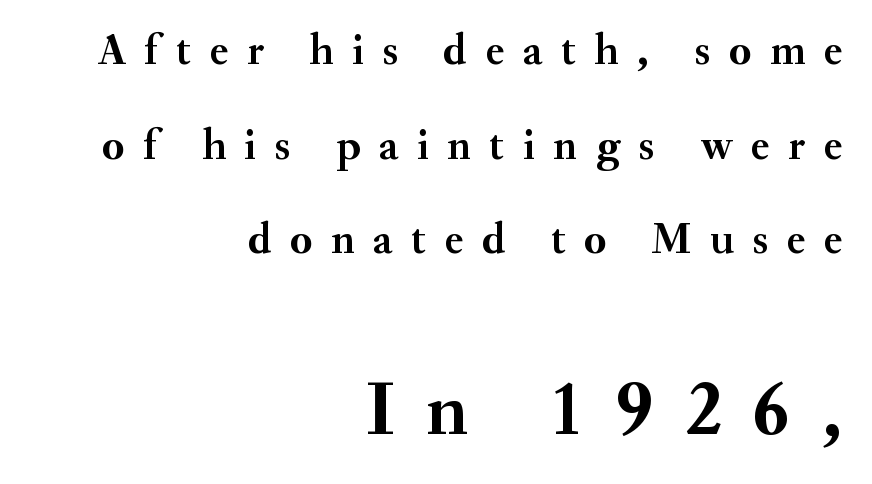
The typeface chosen for these lines features serifs. Has an underline been added? It has not. Chunky letters — that's bold for sure. Is the lower block the larger one? Yes — the lower block carries the bigger type. The typography opts for an upright posture over an oblique one. Line spacing here is loose.
